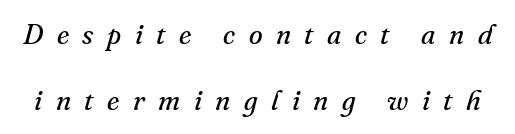
Q: Is the text bold? A: No.
Q: Is the text italic (slanted)? A: Yes, it leans right by about 16 degrees.
Q: Is the typeface a serif or a sans-serif typeface? A: Serif.
Q: Is the text underlined? A: No.
Q: Is the spacing between letters normal or unusually wide? A: Unusually wide.
Q: Is the spacing between lines tight, normal or loose? A: Loose.
Q: Width (condensed, normal, or wide)? A: Normal.
Q: Stroke contrast? A: Medium.
Q: x-height? A: Small.
Q: Monospaced? A: No.
